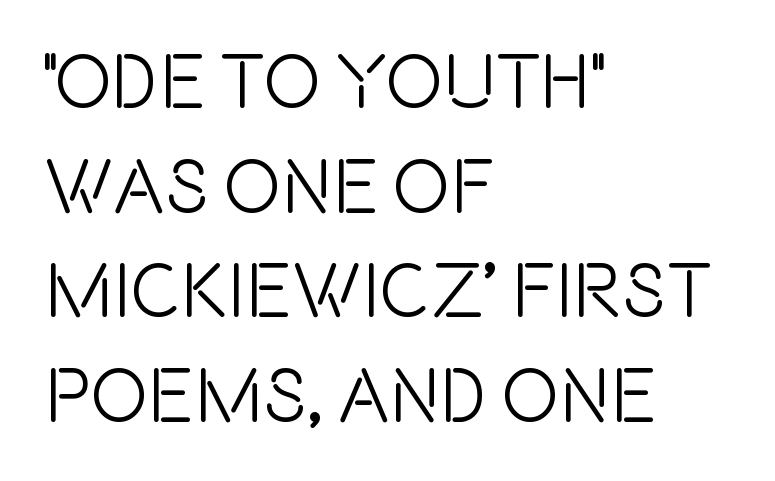
{"serif": "no", "italic": "no", "width": "condensed", "x_height": "large", "monospaced": "no", "underline": "no", "align": "left", "line_spacing": "normal", "line_spacing_ratio": 1.36, "letter_spacing": "normal", "letter_spacing_em": 0.0, "glyph_px": 77}
